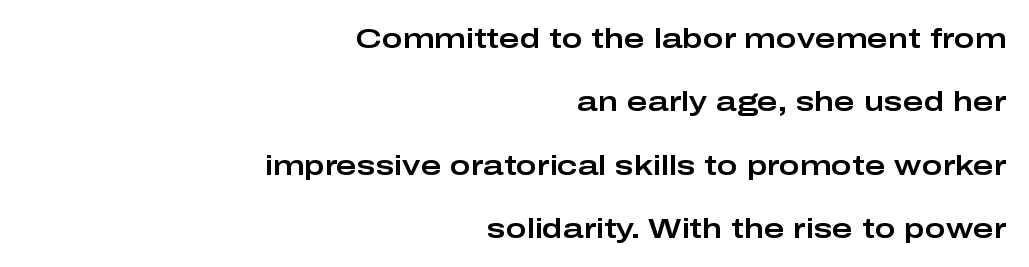
The image shows 28 px wide sans-serif type, upright; set right-aligned, loose line spacing (2.26x), normal letter spacing, not underlined; low stroke contrast and a medium x-height.
